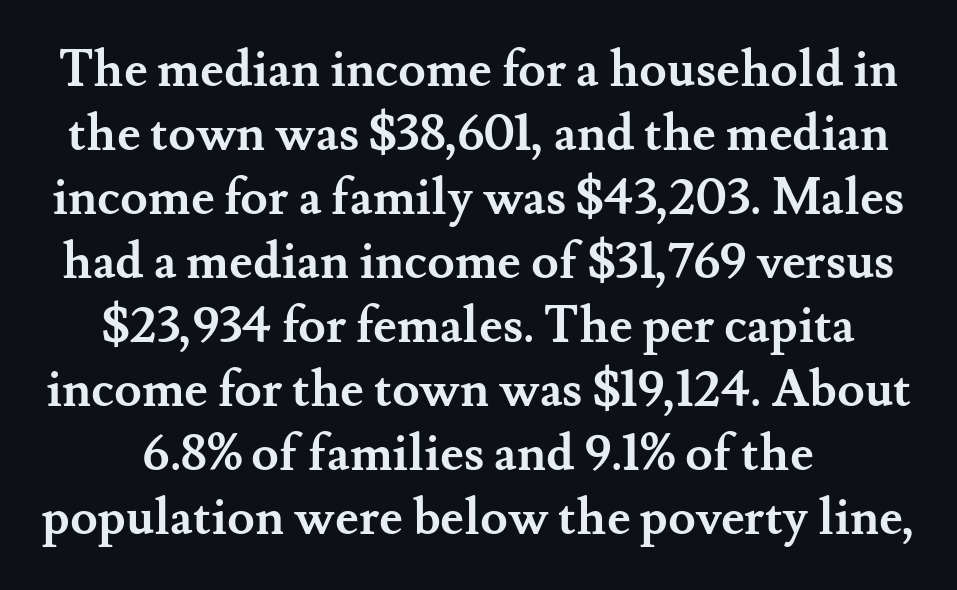
The image shows 50 px semibold serif type, upright; set normal line spacing (1.28x), normal letter spacing, not underlined; medium stroke contrast and a small x-height.
